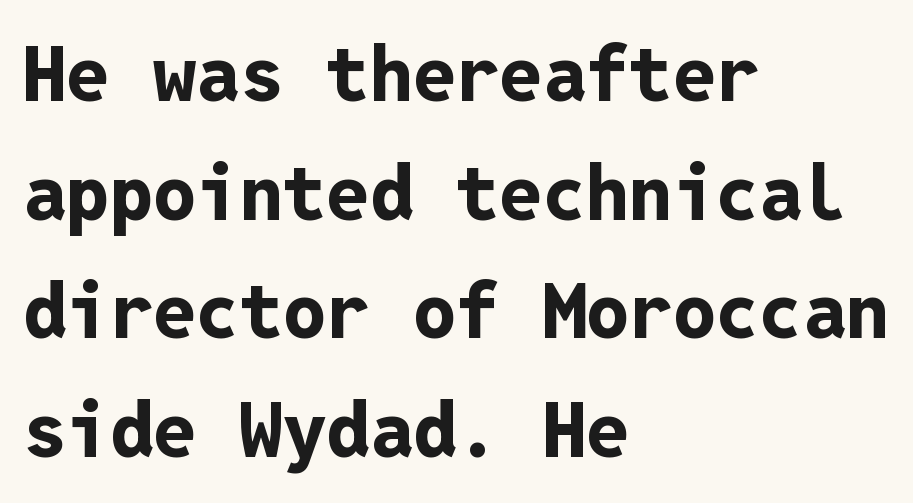
The face used here is rendered with its standard letterfit. Designer's note — italics off, roman on. This sample uses a sans-serif face. A normal amount of white space separates one row of letters from the next. Horizontally, the lines are justified to the leading edge only.
